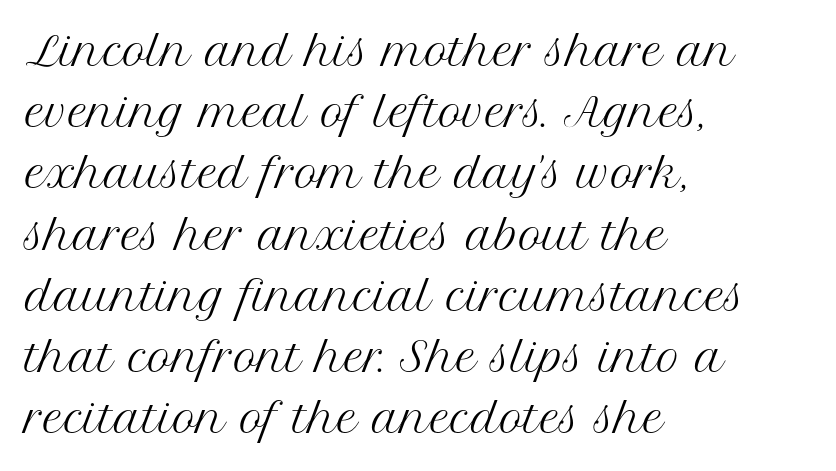
{"serif": "yes", "bold": "no", "weight": "regular", "width": "normal", "stroke_contrast": "medium", "x_height": "medium", "monospaced": "no", "underline": "no", "align": "left", "line_spacing": "normal", "line_spacing_ratio": 1.53, "letter_spacing": "normal", "letter_spacing_em": 0.0, "glyph_px": 40}
